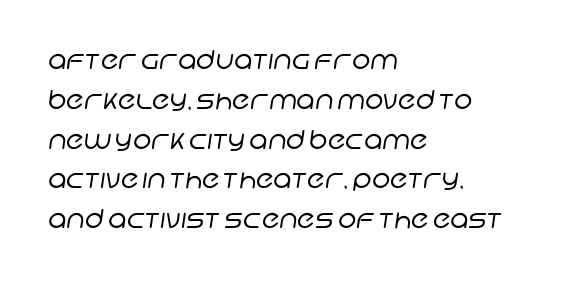
Words appear dense and cohesive because spacing is normal. One glance says typical: line gaps are just what's usual. The ragged edge is on the right, which tells us the setting is flush left. The area under the type is left untouched. Stem width sits at or under what a default text font uses.
